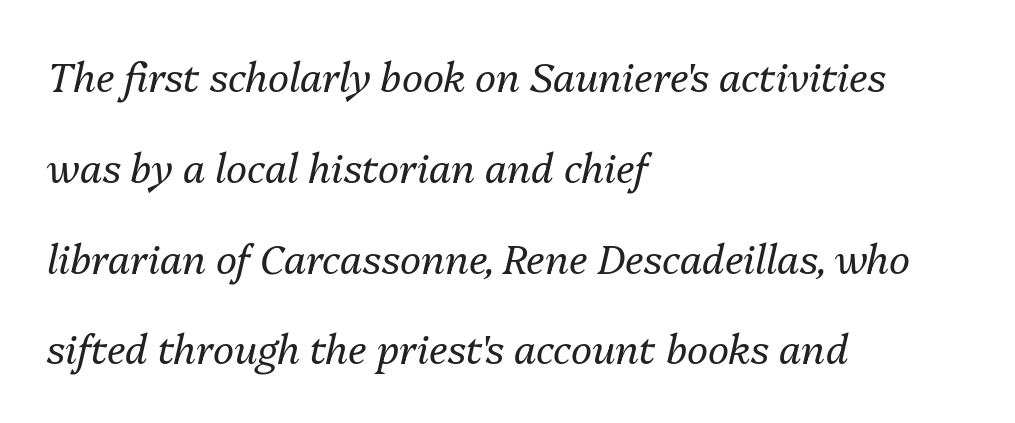
Counters stay open thanks to moderate or lighter strokes. Quick note: underline off. The letters advance in unequal steps, a hallmark of proportional type. The letters sit at their default tracking, neither squeezed nor spread. The rag falls on the right side of this text block. The letters are slanted; this is an italic face.
